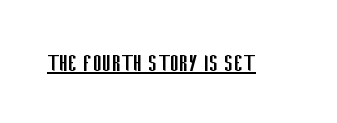
{"serif": "no", "italic": "no", "bold": "no", "weight": "regular", "width": "condensed", "stroke_contrast": "low", "x_height": "large", "monospaced": "no", "underline": "yes", "letter_spacing": "normal", "letter_spacing_em": 0.0, "glyph_px": 28}
